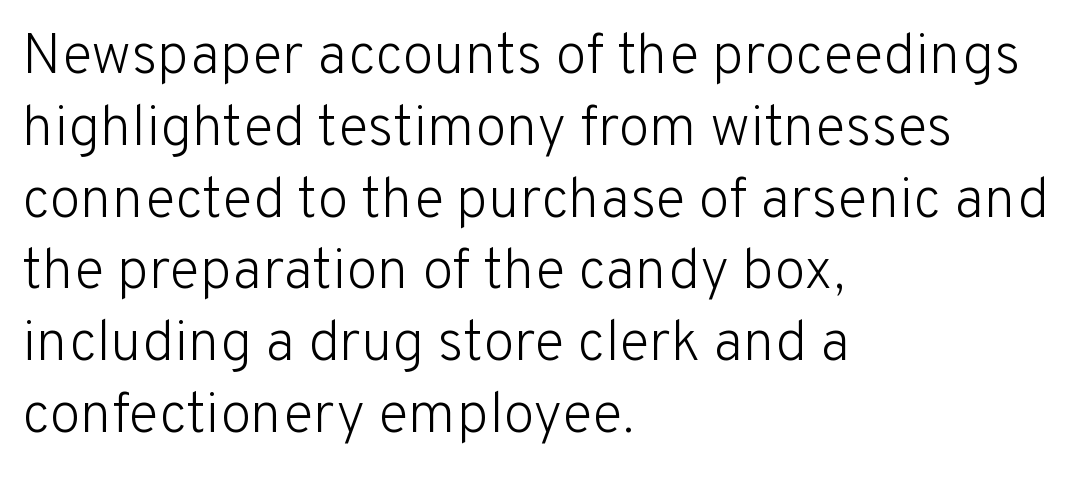
{"serif": "no", "italic": "no", "bold": "no", "weight": "light", "width": "normal", "stroke_contrast": "low", "x_height": "medium", "monospaced": "no", "underline": "no", "align": "left", "line_spacing": "normal", "line_spacing_ratio": 1.26, "letter_spacing": "normal", "letter_spacing_em": 0.0, "glyph_px": 57}
